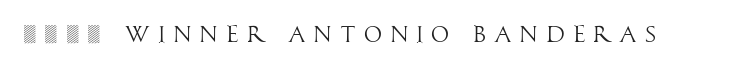
The image shows 23 px text type, upright; set unusually wide letter spacing (+0.35 em), not underlined.
